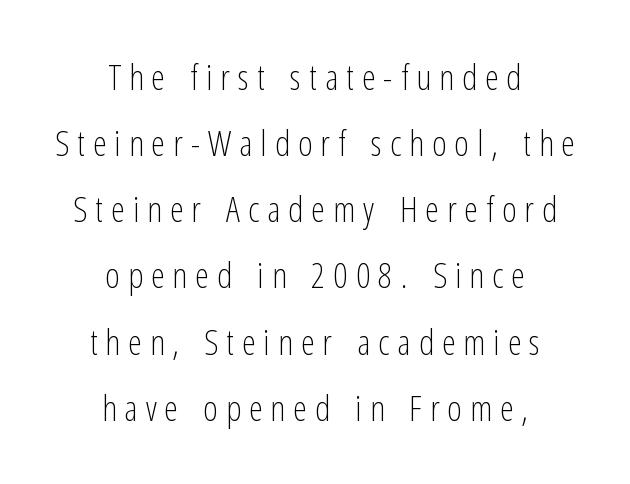
Q: Is the text bold? A: No.
Q: Is the text italic (slanted)? A: No, it is upright.
Q: Is the typeface a serif or a sans-serif typeface? A: Sans-serif.
Q: Is the text underlined? A: No.
Q: How is the paragraph aligned? A: Centered.
Q: Is the spacing between letters normal or unusually wide? A: Unusually wide.
Q: Width (condensed, normal, or wide)? A: Condensed.
Q: Stroke contrast? A: Low.
Q: x-height? A: Medium.
Q: Monospaced? A: No.
